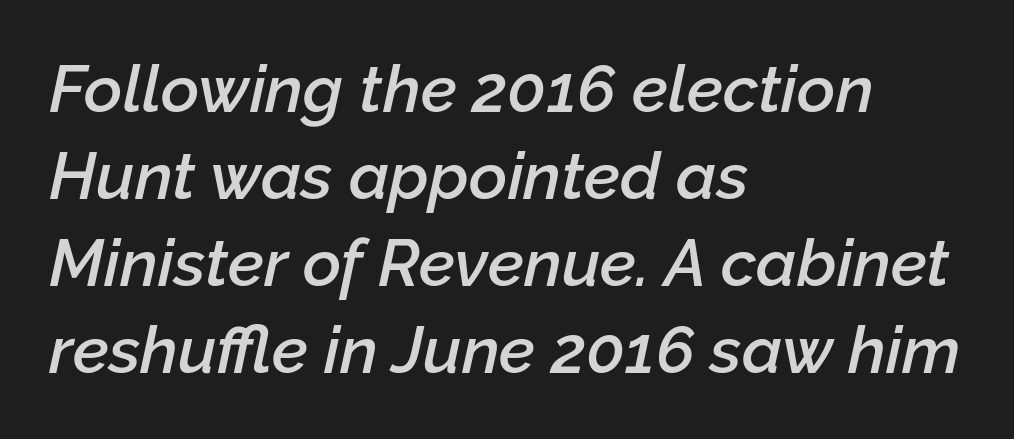
{"italic": "yes", "lean": "right", "slant_degrees": 12, "bold": "semi", "weight": "semibold", "width": "normal", "stroke_contrast": "low", "x_height": "medium", "monospaced": "no", "underline": "no", "align": "left", "line_spacing": "normal", "line_spacing_ratio": 1.32, "letter_spacing": "normal", "letter_spacing_em": 0.0, "glyph_px": 66}
